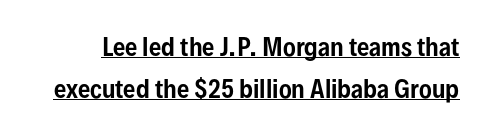
Q: Is the text italic (slanted)? A: No, it is upright.
Q: Is the text underlined? A: Yes.
Q: Is the spacing between letters normal or unusually wide? A: Normal.
